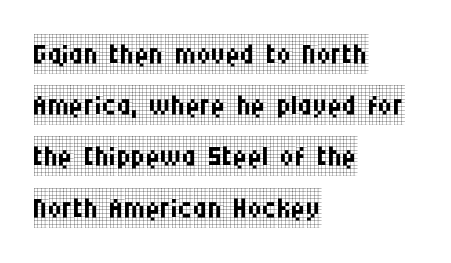
The image shows 40 px regular-weight, condensed serif type, upright; set left-aligned, normal line spacing (1.28x), normal letter spacing, not underlined; low stroke contrast and a large x-height.
